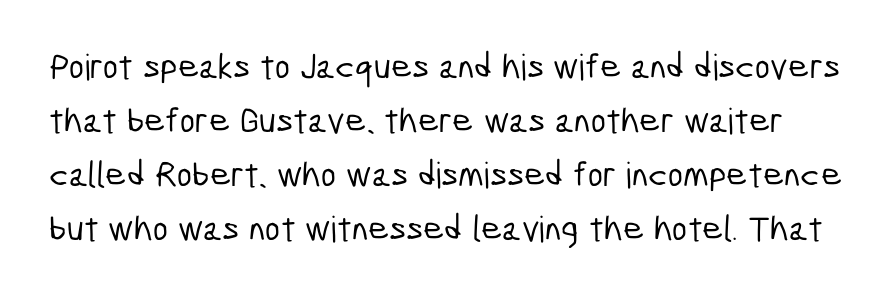
The image shows 36 px condensed sans-serif type; set normal line spacing (1.5x), normal letter spacing, not underlined; low stroke contrast and a medium x-height.
